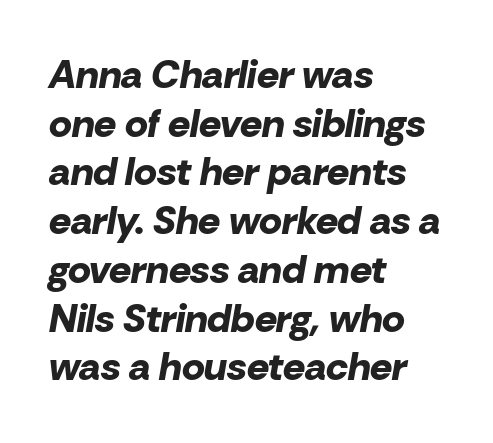
Q: Is the text bold? A: Yes.
Q: Is the text italic (slanted)? A: Yes, it leans right by about 10 degrees.
Q: Is the text underlined? A: No.
Q: How is the paragraph aligned? A: Left-aligned.
Q: Is the spacing between letters normal or unusually wide? A: Normal.
Q: Is the spacing between lines tight, normal or loose? A: Normal.
Q: Width (condensed, normal, or wide)? A: Normal.
Q: Stroke contrast? A: Low.
Q: x-height? A: Medium.
Q: Monospaced? A: No.
